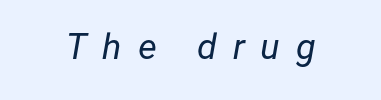
The rendering applies a slant to the glyphs. Note the varied advance widths — an 'i' is clearly narrower than an 'm'. Words float on clear page, feet unadorned. Characters follow at a spacing far wider than the type designer built in. The font sits on the lighter half of the weight spectrum, regular included.
